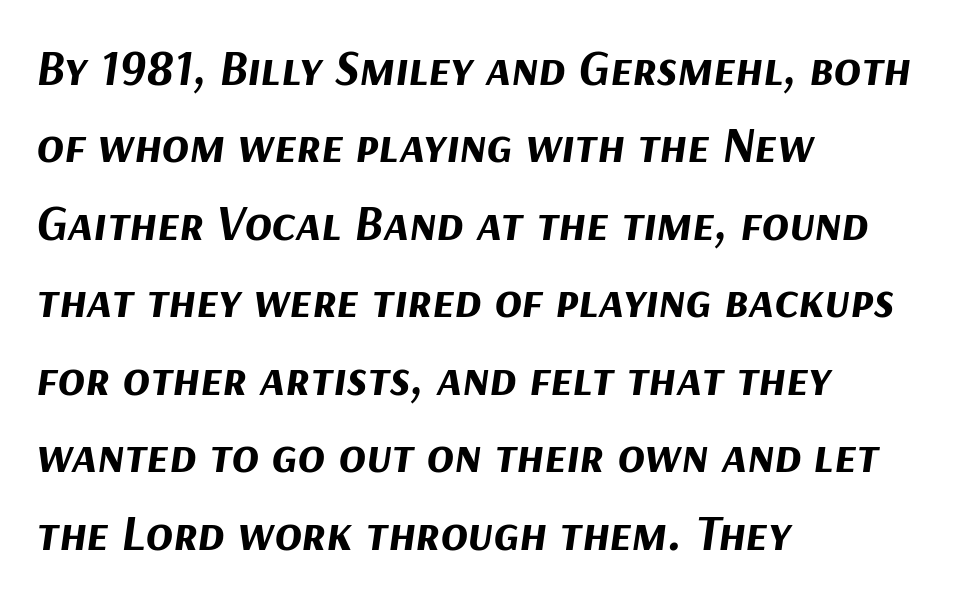
The image shows 50 px bold type, italic (leaning right); set left-aligned, normal line spacing (1.55x), normal letter spacing, not underlined; medium stroke contrast and a medium x-height.
